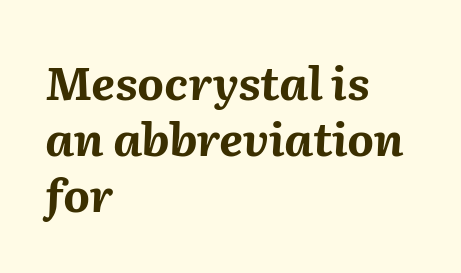
{"italic": "yes", "lean": "right", "slant_degrees": 2, "bold": "yes", "weight": "bold", "width": "normal", "stroke_contrast": "medium", "x_height": "medium", "monospaced": "no", "underline": "no", "align": "left", "line_spacing_ratio": 1.22, "letter_spacing": "normal", "letter_spacing_em": 0.0, "glyph_px": 46}
